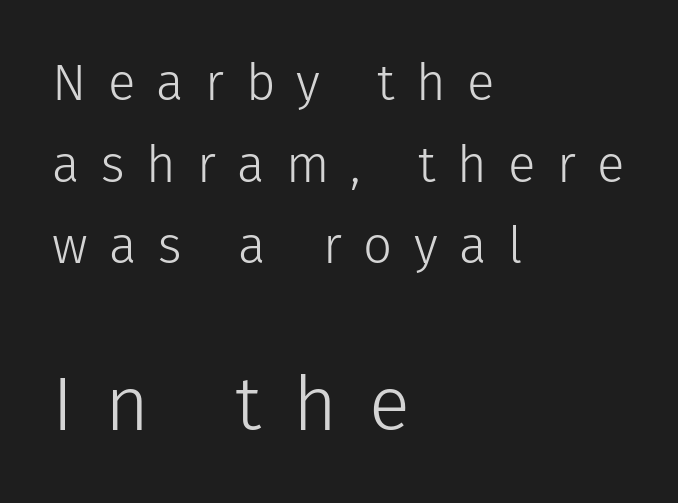
{"serif": "no", "italic": "no", "bold": "no", "weight": "light", "width": "normal", "stroke_contrast": "low", "x_height": "medium", "monospaced": "no", "underline": "no", "align": "left", "line_spacing": "normal", "line_spacing_ratio": 1.6, "letter_spacing": "wide", "letter_spacing_em": 0.42, "larger_block": "second", "size_ratio": 1.49, "glyph_px": 76}
